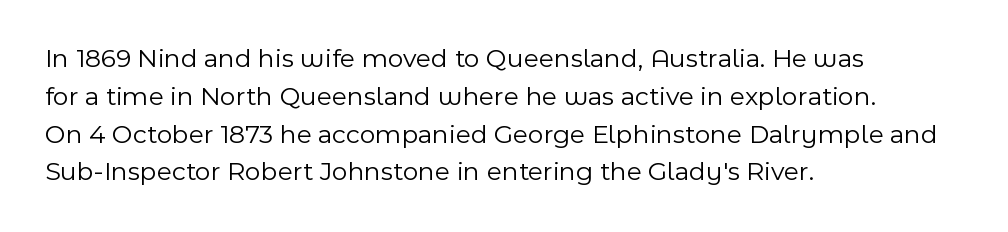
Q: Is the text bold? A: No.
Q: Is the text italic (slanted)? A: No, it is upright.
Q: Is the text underlined? A: No.
Q: How is the paragraph aligned? A: Left-aligned.
Q: Is the spacing between letters normal or unusually wide? A: Normal.
Q: Is the spacing between lines tight, normal or loose? A: Normal.
